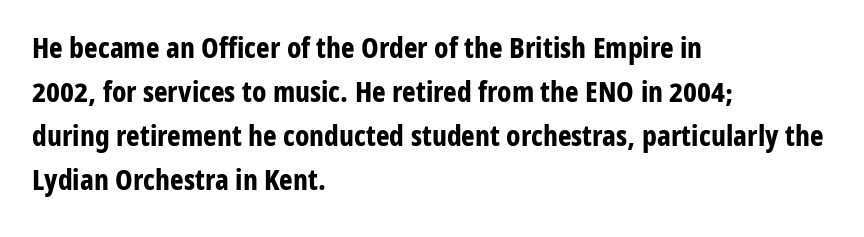
{"serif": "no", "italic": "no", "bold": "yes", "weight": "bold", "width": "condensed", "stroke_contrast": "low", "x_height": "medium", "monospaced": "no", "underline": "no", "align": "left", "line_spacing": "normal", "line_spacing_ratio": 1.52, "letter_spacing": "normal", "letter_spacing_em": 0.0, "glyph_px": 29}
